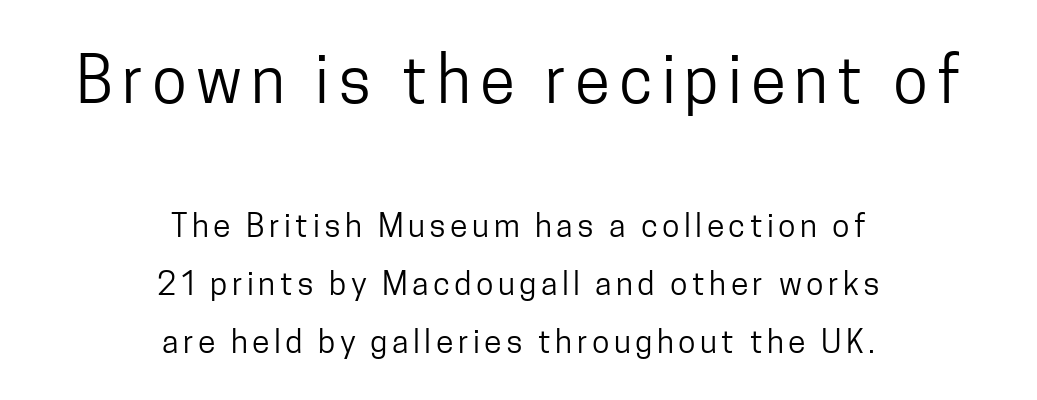
The typesetter chose a symmetrical, centered arrangement here. A light-to-regular cut is what we see here. Examine the stroke ends and you'll find no serifs. The font's upright variant was chosen for this text. The baseline area is clear.
